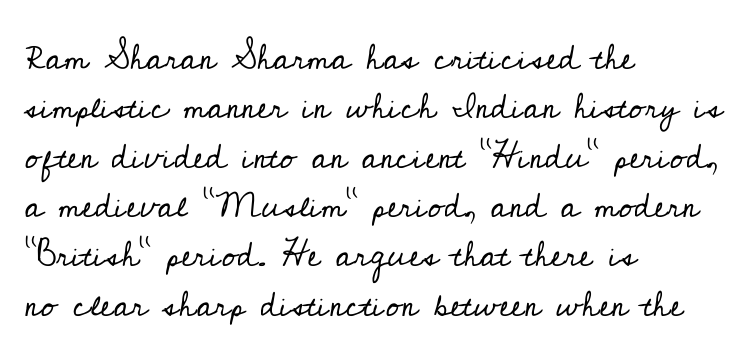
The image shows 35 px regular-weight serif type; set left-aligned, normal line spacing (1.41x), normal letter spacing, not underlined; low stroke contrast and a small x-height.
